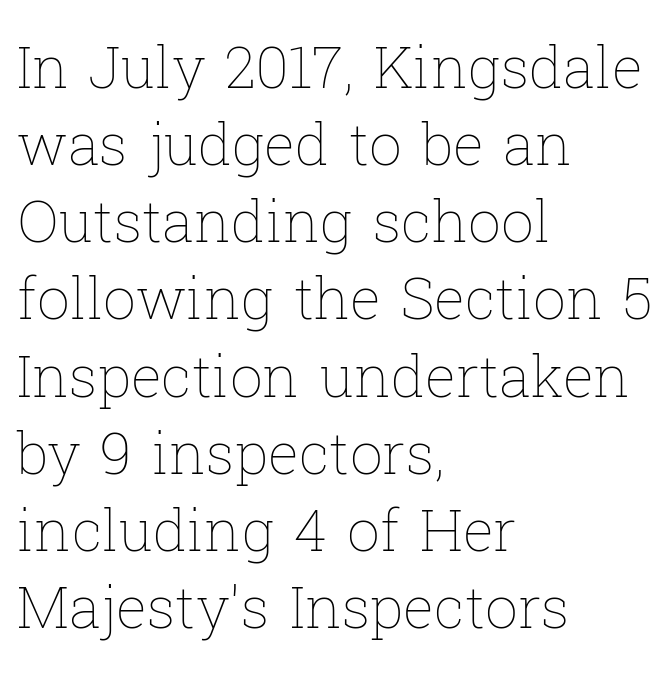
{"italic": "no", "bold": "no", "weight": "thin", "width": "normal", "stroke_contrast": "low", "x_height": "medium", "monospaced": "no", "underline": "no", "align": "left", "line_spacing": "normal", "line_spacing_ratio": 1.33, "letter_spacing": "normal", "letter_spacing_em": 0.0, "glyph_px": 58}
